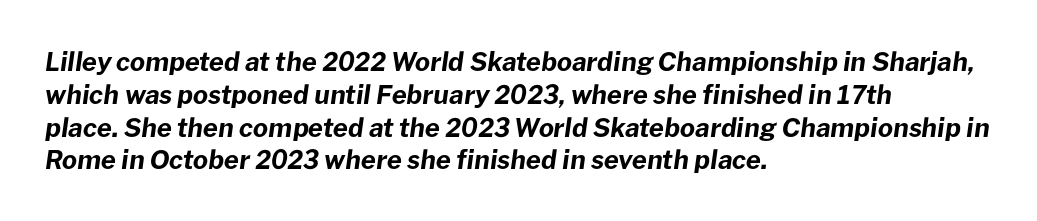
The image shows 26 px bold type, italic (leaning right); set left-aligned, normal line spacing (1.26x), normal letter spacing, not underlined.
